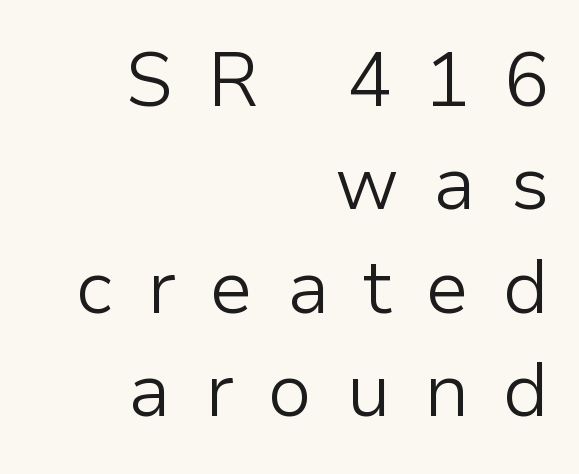
{"serif": "no", "italic": "no", "bold": "no", "weight": "light", "width": "normal", "stroke_contrast": "low", "x_height": "medium", "monospaced": "no", "underline": "no", "align": "right", "line_spacing": "normal", "line_spacing_ratio": 1.38, "letter_spacing": "wide", "letter_spacing_em": 0.45, "glyph_px": 75}
